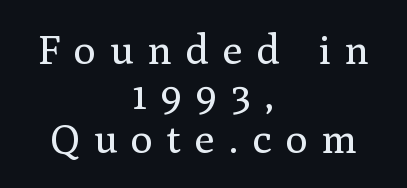
Q: Is the text bold? A: No.
Q: Is the text italic (slanted)? A: No, it is upright.
Q: Is the typeface a serif or a sans-serif typeface? A: Serif.
Q: Is the text underlined? A: No.
Q: How is the paragraph aligned? A: Centered.
Q: Is the spacing between letters normal or unusually wide? A: Unusually wide.
Q: Is the spacing between lines tight, normal or loose? A: Tight.
Q: Width (condensed, normal, or wide)? A: Normal.
Q: Stroke contrast? A: Medium.
Q: x-height? A: Medium.
Q: Monospaced? A: No.
